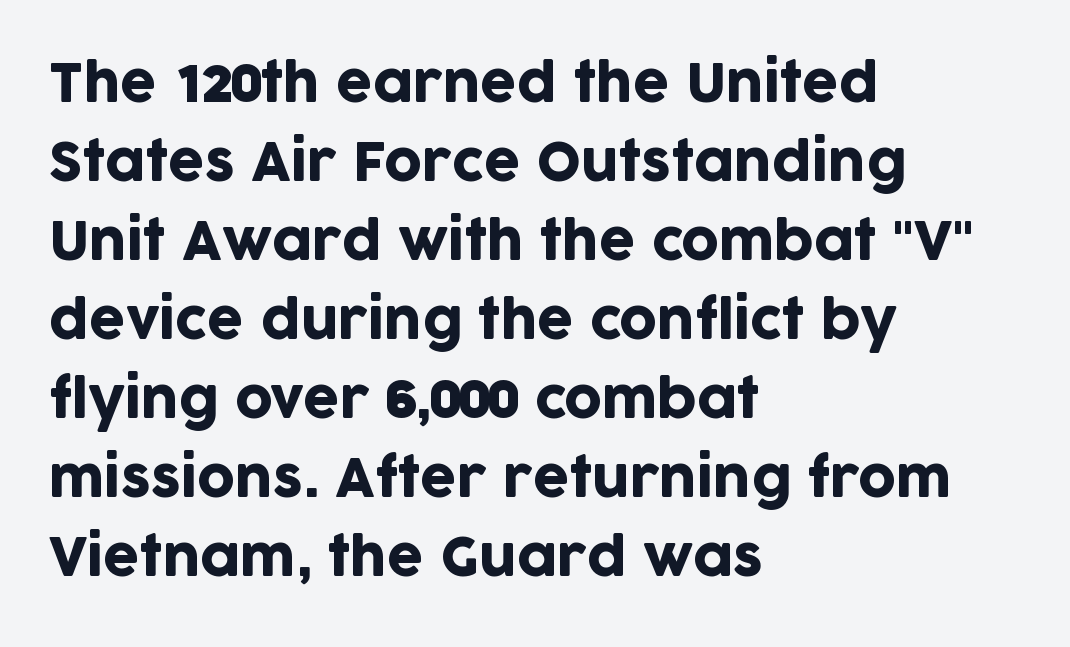
{"serif": "no", "italic": "no", "width": "normal", "stroke_contrast": "low", "x_height": "large", "monospaced": "no", "underline": "no", "align": "left", "line_spacing": "normal", "line_spacing_ratio": 1.52, "letter_spacing": "normal", "letter_spacing_em": 0.0, "glyph_px": 52}
